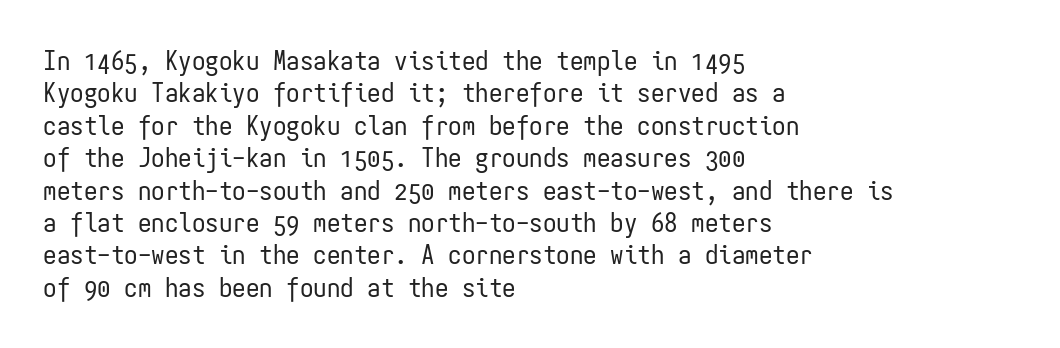
The image shows 27 px text type, upright; set left-aligned, line spacing 1.2x, normal letter spacing, not underlined.
